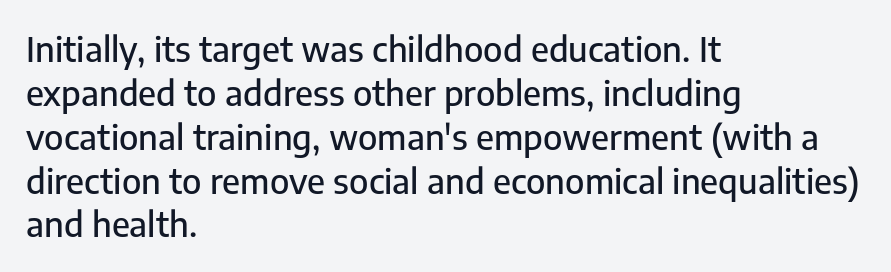
The image shows 34 px sans-serif type, upright; set left-aligned, normal line spacing (1.29x), normal letter spacing, not underlined; low stroke contrast and a medium x-height.
